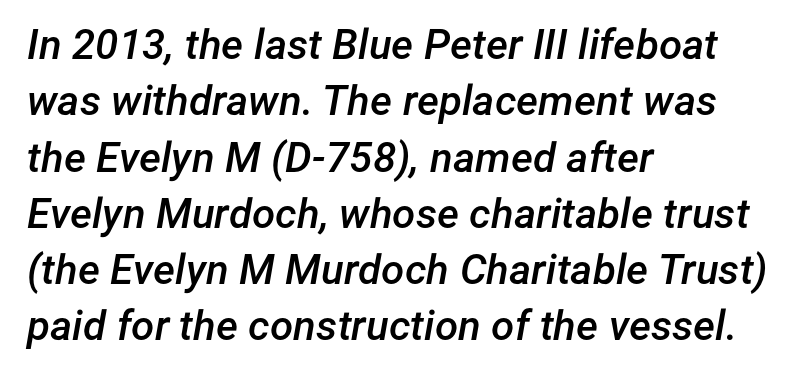
Here the designer chose a conventional face with non-uniform glyph widths. Its strokes are somewhat broadened, the hallmark of semibold type. Which margin do the lines hug? The left one — the right edge is uneven. Successive baselines arrive at the customary interval.
